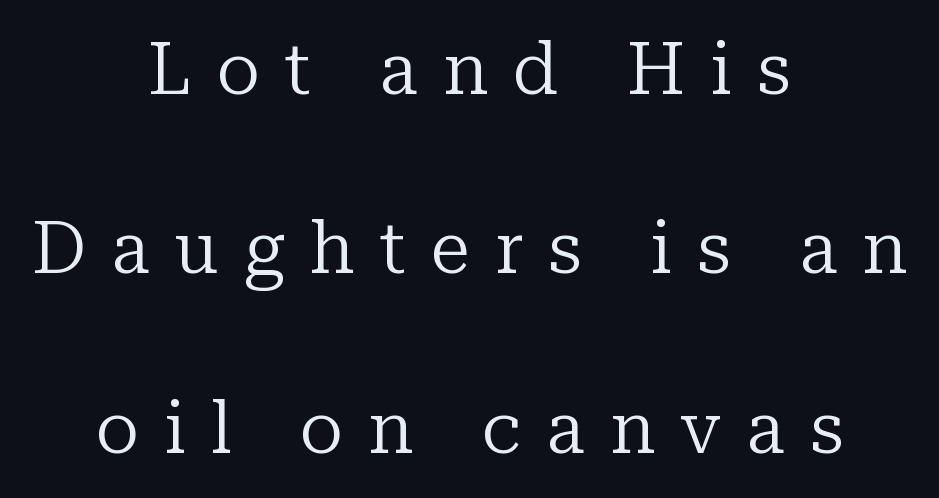
{"serif": "yes", "italic": "no", "bold": "no", "weight": "regular", "width": "normal", "stroke_contrast": "low", "x_height": "medium", "monospaced": "no", "underline": "no", "align": "center", "line_spacing": "loose", "line_spacing_ratio": 2.49, "letter_spacing": "wide", "letter_spacing_em": 0.35, "glyph_px": 72}
